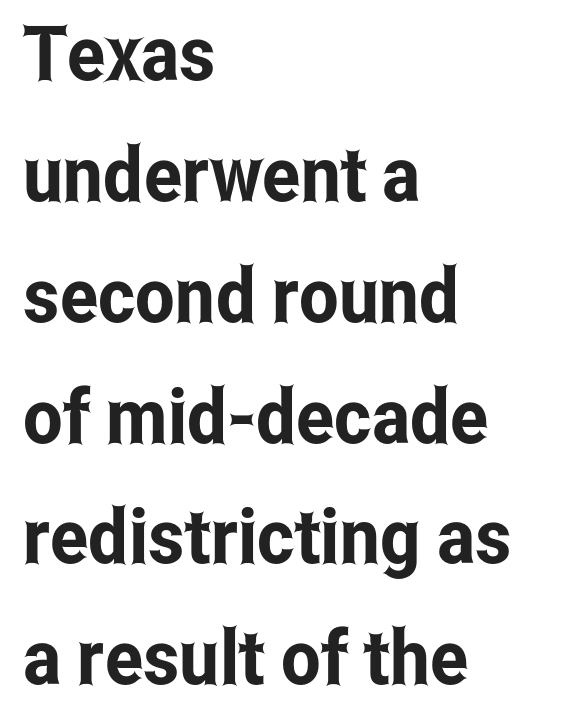
Q: Is the text italic (slanted)? A: No, it is upright.
Q: Is the typeface a serif or a sans-serif typeface? A: Sans-serif.
Q: Is the text underlined? A: No.
Q: How is the paragraph aligned? A: Left-aligned.
Q: Is the spacing between letters normal or unusually wide? A: Normal.
Q: Is the spacing between lines tight, normal or loose? A: Normal.
Q: Width (condensed, normal, or wide)? A: Condensed.
Q: Stroke contrast? A: Low.
Q: x-height? A: Medium.
Q: Monospaced? A: No.
